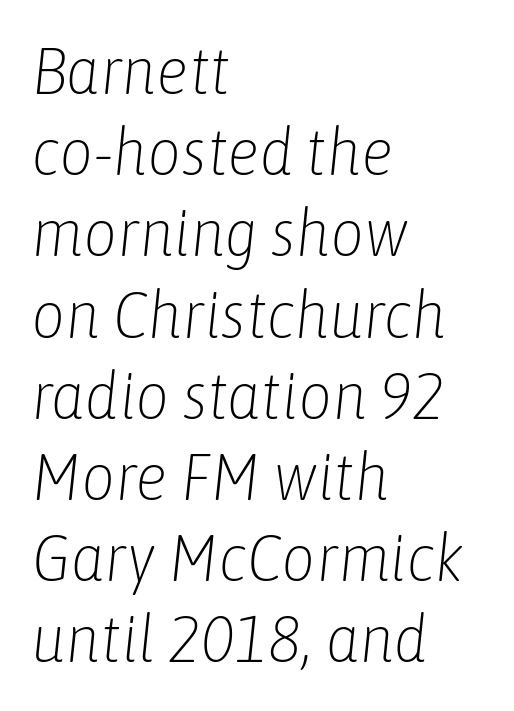
The image shows 66 px light, condensed type, italic (leaning right); set left-aligned, line spacing 1.23x, normal letter spacing, not underlined; low stroke contrast and a medium x-height.
